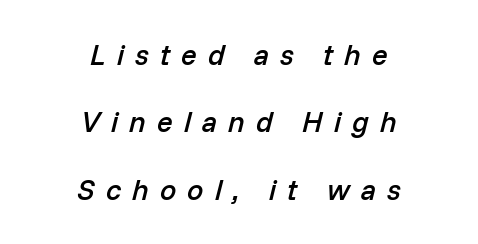
This sample uses expanded letter spacing, leaving extra air between glyphs. The paragraph has two soft edges and a firm central axis. Whoever set this chose breathing room over compactness in the vertical rhythm. Spacing verdict: proportional, widths tailored to each character. Notice how the stems are inclined rather than vertical — that's the hallmark of italics. Is the type bold? Partly — it's a semibold, heavier than regular but not fully bold.
